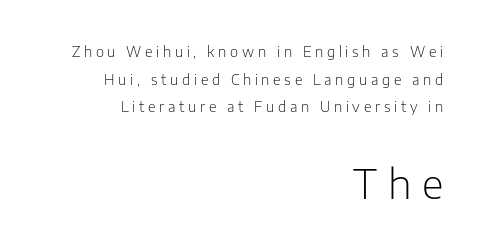
{"serif": "no", "italic": "no", "bold": "no", "weight": "light", "width": "normal", "stroke_contrast": "low", "x_height": "medium", "monospaced": "no", "underline": "no", "align": "right", "line_spacing": "loose", "line_spacing_ratio": 1.97, "letter_spacing": "wide", "letter_spacing_em": 0.26, "larger_block": "second", "size_ratio": 2.86, "glyph_px": 40}
